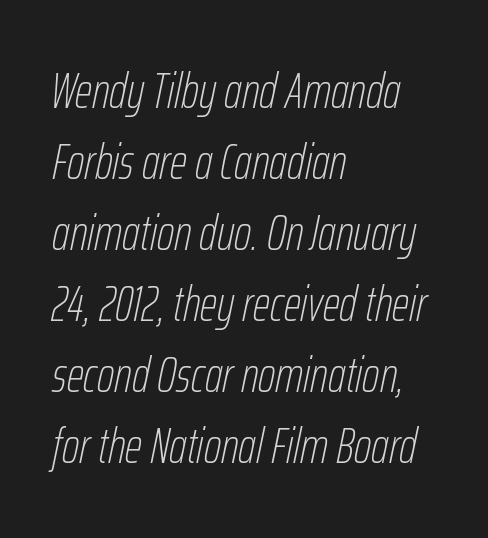
Q: Is the text bold? A: No.
Q: Is the text italic (slanted)? A: Yes, it leans right by about 12 degrees.
Q: Is the text underlined? A: No.
Q: How is the paragraph aligned? A: Left-aligned.
Q: Is the spacing between letters normal or unusually wide? A: Normal.
Q: Is the spacing between lines tight, normal or loose? A: Normal.
Q: Width (condensed, normal, or wide)? A: Condensed.
Q: Stroke contrast? A: Low.
Q: x-height? A: Medium.
Q: Monospaced? A: No.
